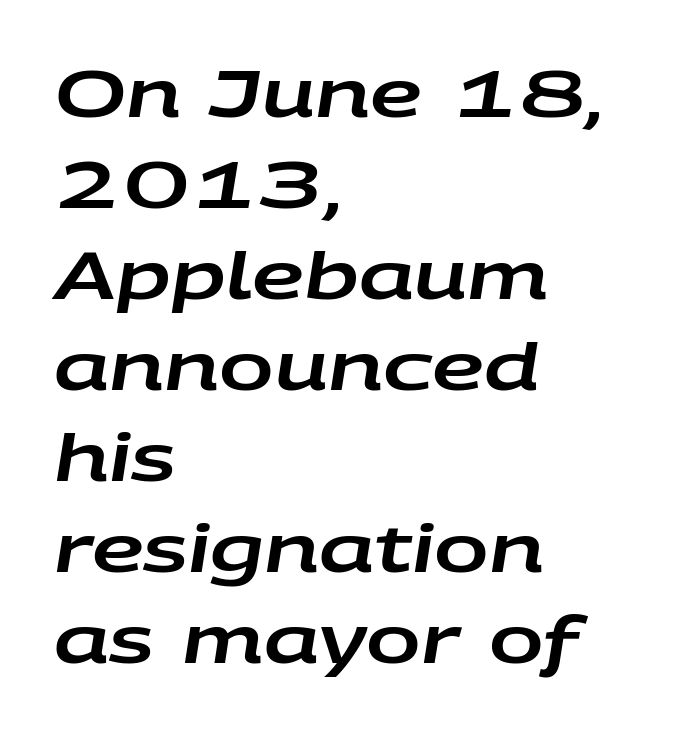
{"italic": "yes", "lean": "right", "slant_degrees": 9, "width": "wide", "stroke_contrast": "low", "x_height": "large", "monospaced": "no", "underline": "no", "align": "left", "line_spacing": "normal", "line_spacing_ratio": 1.4, "letter_spacing": "normal", "letter_spacing_em": 0.0, "glyph_px": 65}
